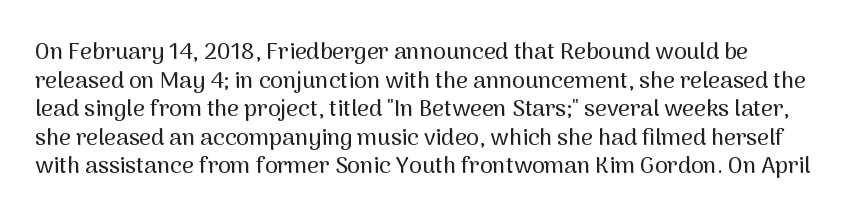
{"italic": "no", "underline": "no", "line_spacing_ratio": 1.24, "letter_spacing": "normal", "letter_spacing_em": 0.0, "glyph_px": 23}
